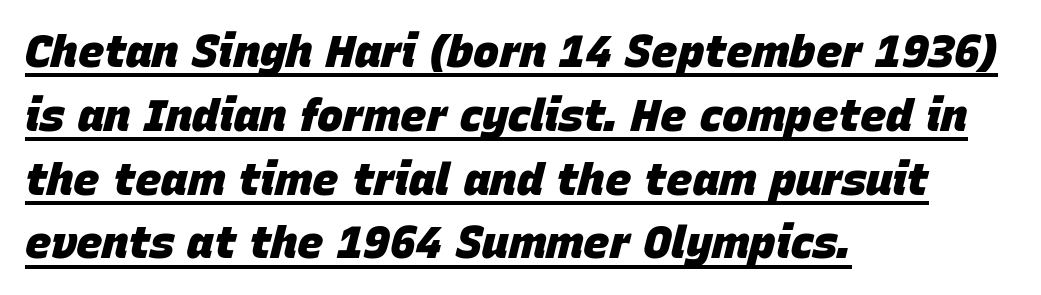
{"italic": "yes", "lean": "right", "slant_degrees": 15, "bold": "yes", "weight": "heavy", "width": "normal", "stroke_contrast": "low", "x_height": "large", "monospaced": "no", "underline": "yes", "align": "left", "line_spacing": "normal", "line_spacing_ratio": 1.45, "letter_spacing": "normal", "letter_spacing_em": 0.0, "glyph_px": 44}
